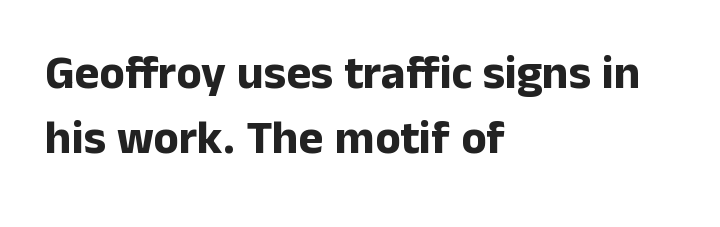
Q: Is the text bold? A: Yes.
Q: Is the text italic (slanted)? A: No, it is upright.
Q: Is the typeface a serif or a sans-serif typeface? A: Sans-serif.
Q: Is the text underlined? A: No.
Q: How is the paragraph aligned? A: Left-aligned.
Q: Is the spacing between letters normal or unusually wide? A: Normal.
Q: Is the spacing between lines tight, normal or loose? A: Normal.
Q: Width (condensed, normal, or wide)? A: Normal.
Q: Stroke contrast? A: Low.
Q: x-height? A: Medium.
Q: Monospaced? A: No.
